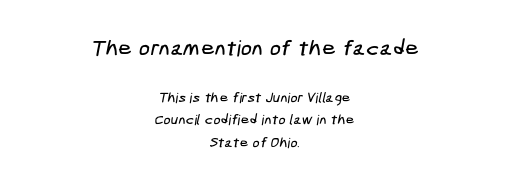
Q: Is the text underlined? A: No.
Q: How is the paragraph aligned? A: Centered.
Q: Is the spacing between letters normal or unusually wide? A: Normal.
Q: Is the spacing between lines tight, normal or loose? A: Normal.
Q: Which block of text is set in a larger size, the first (top) or the second (bottom)? A: The first (top) one.
